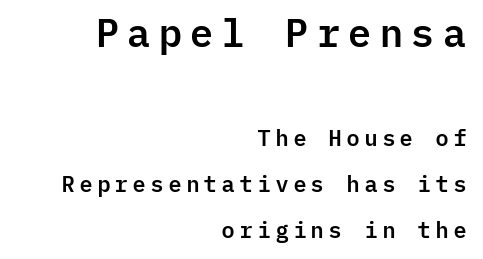
If you squint, the top block still reads clearly — it's the larger of the two. Horizontal alignment here is rightward, an uncommon choice for prose. The passage shown is typed in a monospace face where columns stay perfectly aligned. Rows of type keep a wide berth in the vertical direction. These lines were composed using upright roman letters.
